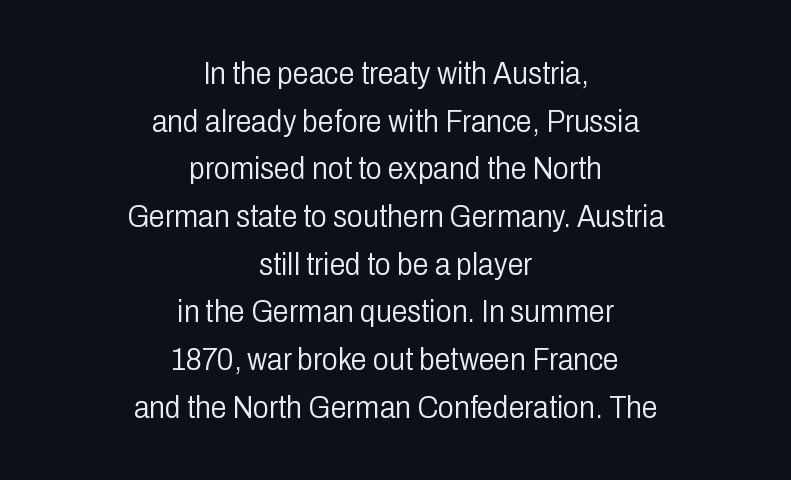
The image shows 32 px light, condensed sans-serif type, upright; set centered, normal line spacing (1.49x), normal letter spacing, not underlined; low stroke contrast and a medium x-height.
